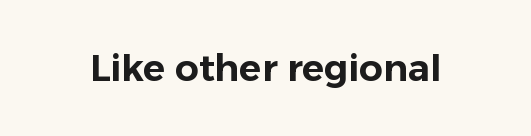
Q: Is the text italic (slanted)? A: No, it is upright.
Q: Is the typeface a serif or a sans-serif typeface? A: Sans-serif.
Q: Is the text underlined? A: No.
Q: Is the spacing between letters normal or unusually wide? A: Normal.
Q: Width (condensed, normal, or wide)? A: Normal.
Q: Stroke contrast? A: Low.
Q: x-height? A: Medium.
Q: Monospaced? A: No.
